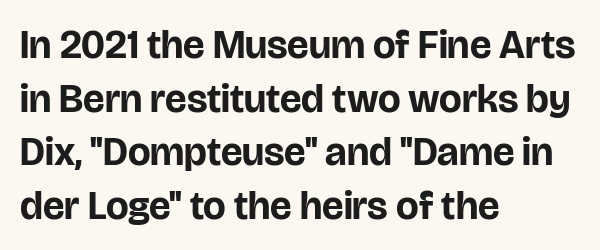
This sample uses a sans-serif face. Here the glyphs are tracked normally, forming tight word shapes. The baseline area is clear. A typesetter would mark this as roman, not italic. The rendering uses a bold face; every stroke is thick and dark.
